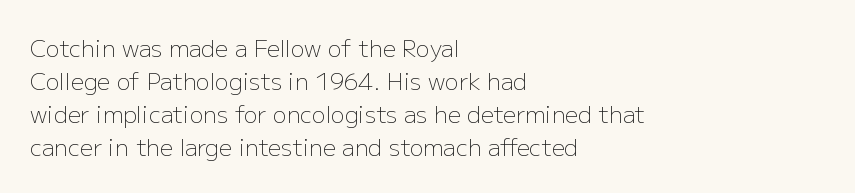
Honestly, the row spacing looks completely unremarkable. Caption: face not bold, strokes unweighted. Posture: vertical. This rendering features lettering with no underline. The setting favours the left margin, as ordinary paragraphs usually do.
